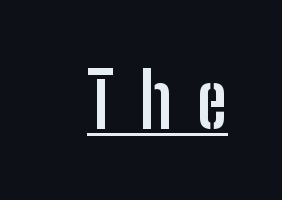
{"serif": "no", "italic": "no", "bold": "yes", "weight": "semibold", "width": "condensed", "stroke_contrast": "low", "x_height": "medium", "monospaced": "no", "underline": "yes", "letter_spacing": "wide", "letter_spacing_em": 0.34, "glyph_px": 75}
